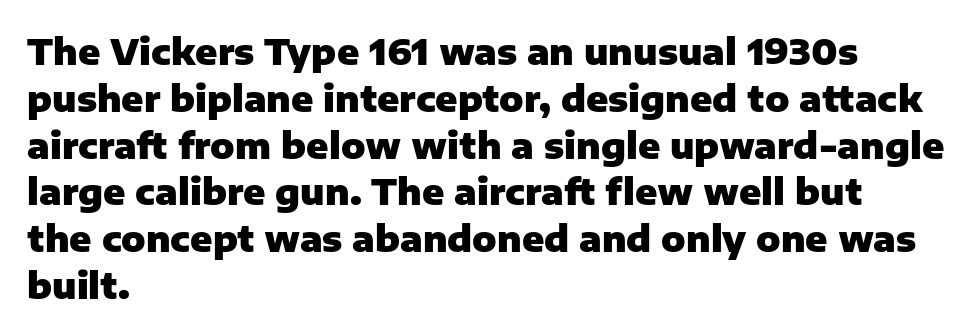
{"serif": "no", "italic": "no", "bold": "yes", "weight": "heavy", "width": "normal", "stroke_contrast": "low", "x_height": "medium", "monospaced": "no", "underline": "no", "align": "left", "line_spacing": "normal", "line_spacing_ratio": 1.3, "letter_spacing": "normal", "letter_spacing_em": 0.0, "glyph_px": 36}
